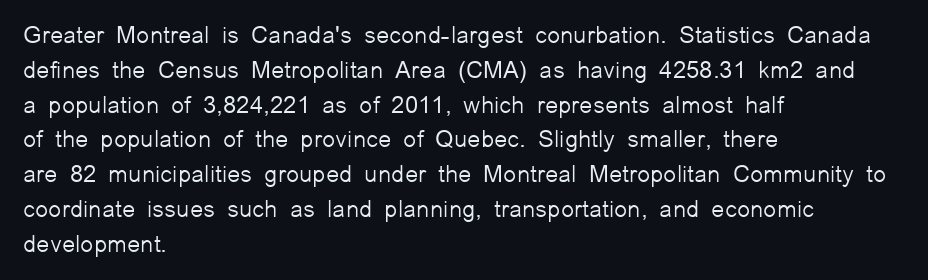
Summary of weight: not heavy and not bold. The passage shown stacks its lines at a standard gap. Upright lettering throughout. Tracking value appears to be zero — textbook default spacing.
